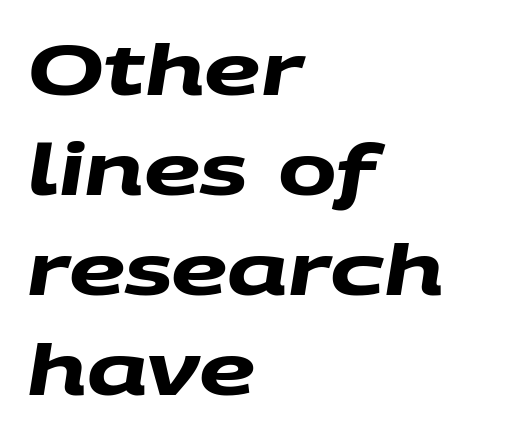
These lines are composed in type without serifs. The face used here is rendered with its standard letterfit. Each row of text sits above clean, open space. This sample has the flowing, uneven cadence of proportional lettering. The strokes are fattened all the way to bold.
